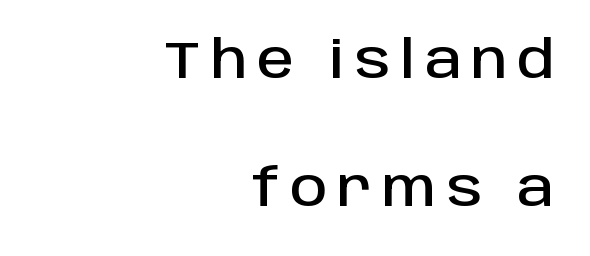
Q: Is the text italic (slanted)? A: No, it is upright.
Q: Is the typeface a serif or a sans-serif typeface? A: Sans-serif.
Q: Is the text underlined? A: No.
Q: How is the paragraph aligned? A: Right-aligned.
Q: Is the spacing between lines tight, normal or loose? A: Loose.
Q: Width (condensed, normal, or wide)? A: Normal.
Q: Stroke contrast? A: Low.
Q: x-height? A: Large.
Q: Monospaced? A: No.
